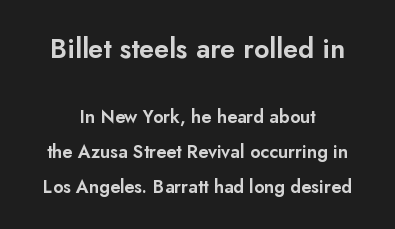
Notice the wide empty band between every row — that's loose leading. Tracking here is standard; glyphs follow each other at the usual distance. A student would call this center alignment; a typographer would say set centered. Quick note: not italic, upright.
